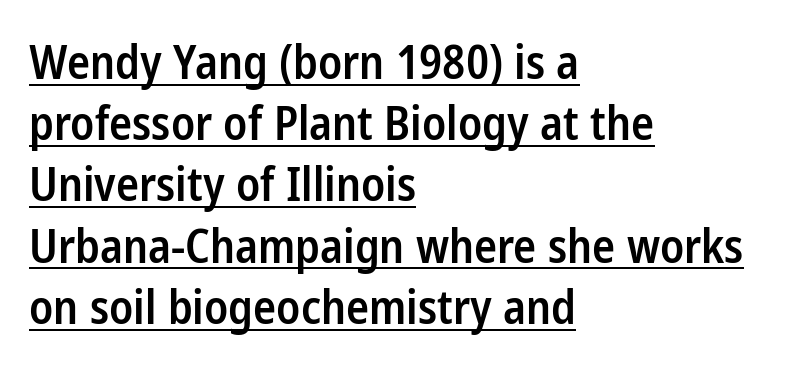
{"serif": "no", "italic": "no", "bold": "semi", "weight": "semibold", "width": "condensed", "stroke_contrast": "low", "x_height": "medium", "monospaced": "no", "underline": "yes", "align": "left", "line_spacing": "normal", "line_spacing_ratio": 1.33, "letter_spacing": "normal", "letter_spacing_em": 0.0, "glyph_px": 46}
